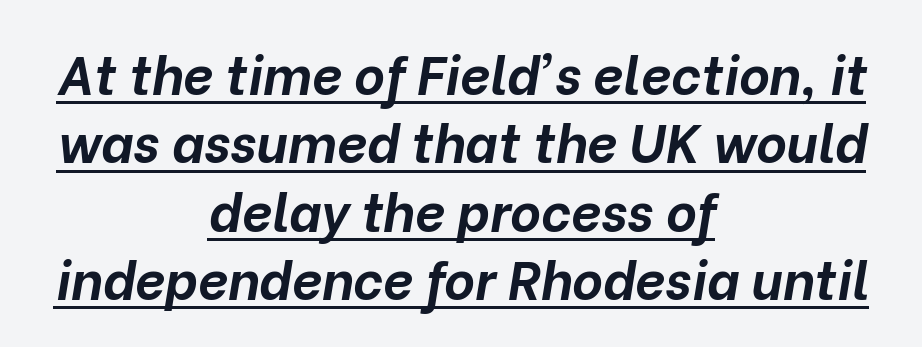
Its strokes are broad and dark, the hallmark of bold type. Decoration check: the copy is underlined. Emphasis-style slanted type is in use. Nothing unusual about the tracking: characters are spaced as the font intends.
